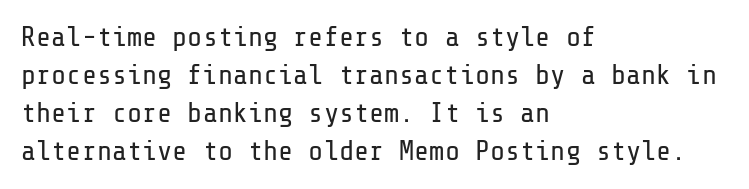
The image shows 28 px regular-weight sans-serif type, upright; set left-aligned, normal line spacing (1.36x), normal letter spacing, not underlined; low stroke contrast and a medium x-height.
